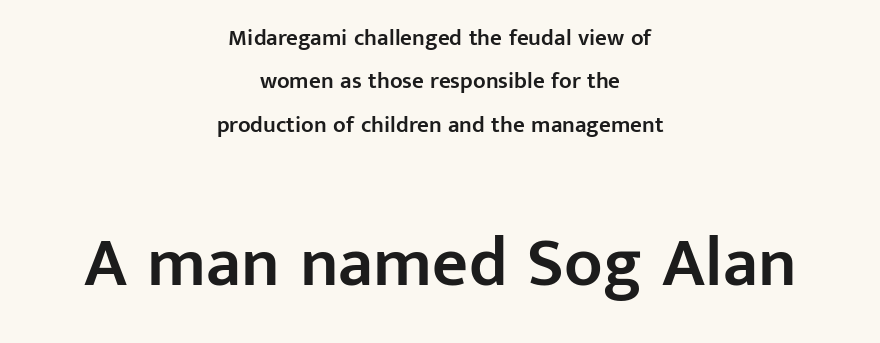
The image shows 70 px semibold sans-serif type, upright; set centered, line spacing 1.89x, normal letter spacing, not underlined; the second (bottom) block is 3.04x larger; low stroke contrast and a medium x-height.
